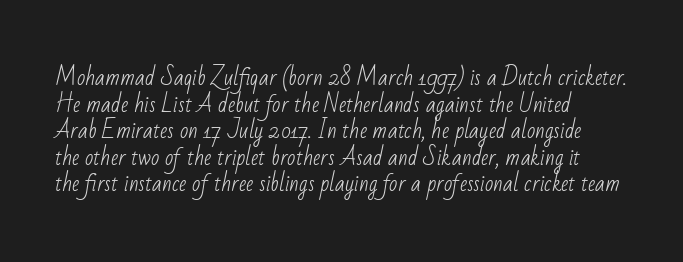
Q: Is the text bold? A: No.
Q: Is the text underlined? A: No.
Q: Is the spacing between letters normal or unusually wide? A: Normal.
